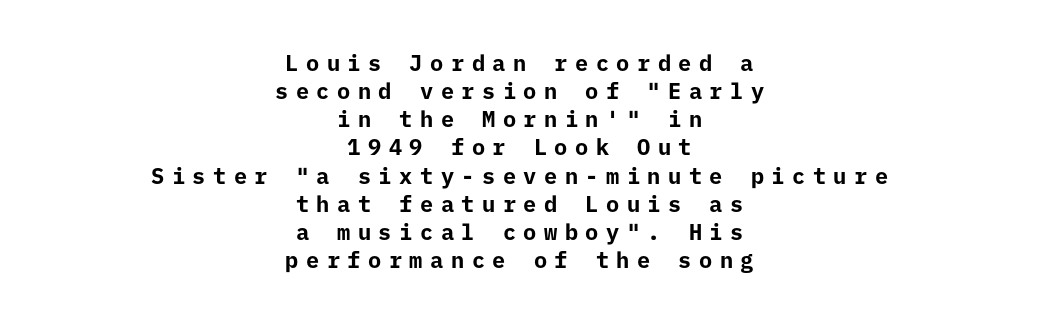
The lines are quadded center. Inter-character spacing is expanded well beyond the font's built-in metrics. Italic: no, the glyphs are upright roman. Reading down the column, the eye jumps a familiar distance to each next line. Summary of weight: heavy, a full bold.
